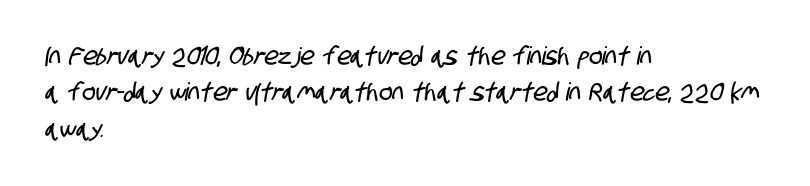
{"underline": "no", "align": "left", "line_spacing": "normal", "line_spacing_ratio": 1.46, "letter_spacing": "normal", "letter_spacing_em": 0.0, "glyph_px": 25}
